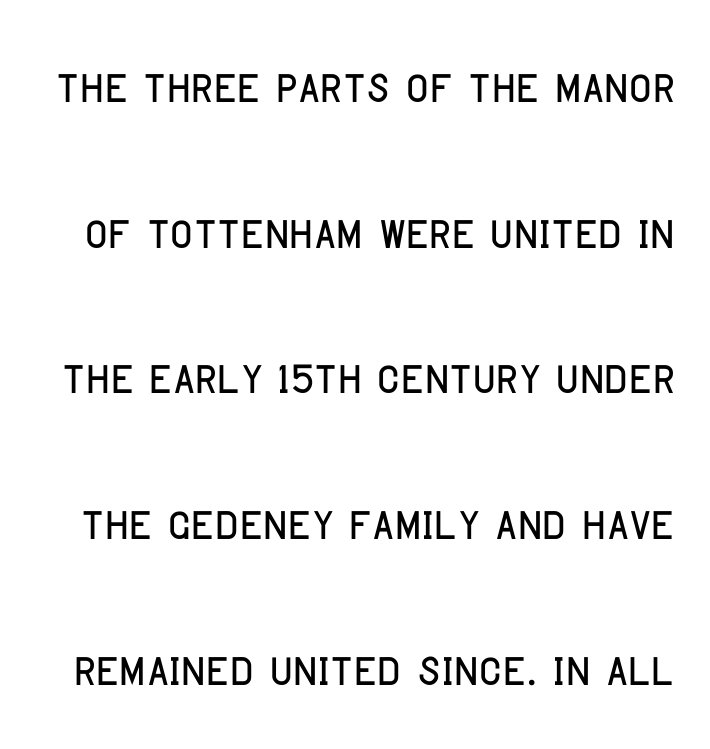
The image shows 62 px condensed sans-serif type, upright; set loose line spacing (2.35x), normal letter spacing, not underlined; low stroke contrast and a large x-height.
